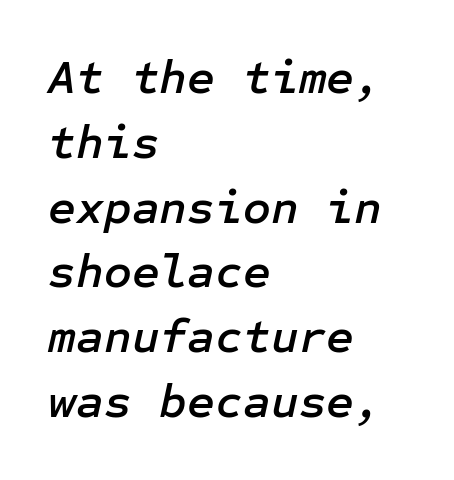
Q: Is the text italic (slanted)? A: Yes, it leans right by about 12 degrees.
Q: Is the text underlined? A: No.
Q: How is the paragraph aligned? A: Left-aligned.
Q: Is the spacing between letters normal or unusually wide? A: Normal.
Q: Is the spacing between lines tight, normal or loose? A: Normal.
Q: Width (condensed, normal, or wide)? A: Normal.
Q: Stroke contrast? A: Low.
Q: x-height? A: Medium.
